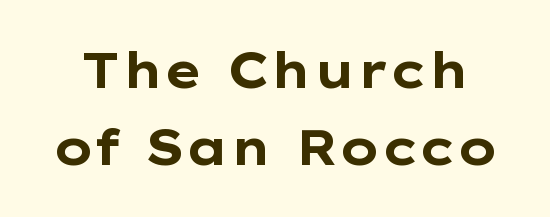
Q: Is the text bold? A: Yes.
Q: Is the text italic (slanted)? A: No, it is upright.
Q: Is the typeface a serif or a sans-serif typeface? A: Sans-serif.
Q: Is the text underlined? A: No.
Q: Is the spacing between letters normal or unusually wide? A: Normal.
Q: Is the spacing between lines tight, normal or loose? A: Normal.
Q: Width (condensed, normal, or wide)? A: Wide.
Q: Stroke contrast? A: Low.
Q: x-height? A: Medium.
Q: Monospaced? A: No.
